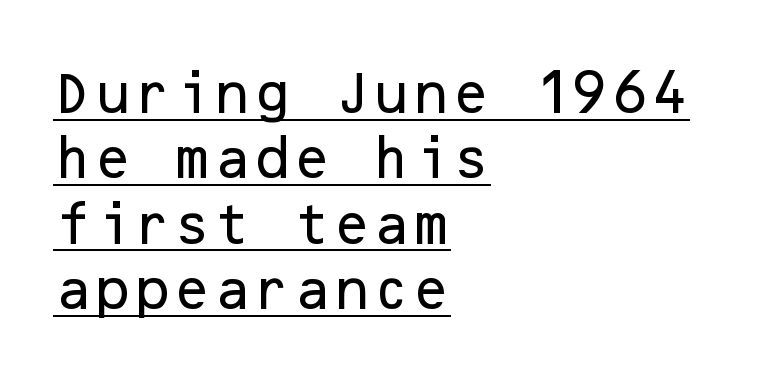
Look at the bottom of the vertical strokes: they stop flat, with no serifs. This is roman type, the default non-slanted kind. Emphasis is given by a line drawn under the lettering. Is there much room between lines? A standard amount, neither cramped nor airy. This rendering uses left alignment, leaving the right contour irregular.
